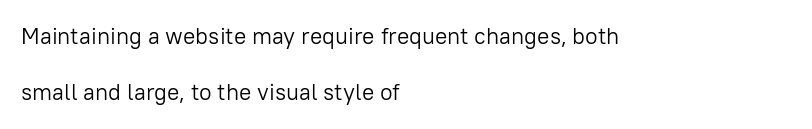
{"italic": "no", "bold": "no", "underline": "no", "align": "left", "line_spacing": "loose", "line_spacing_ratio": 2.44, "letter_spacing": "normal", "letter_spacing_em": 0.0, "glyph_px": 23}
